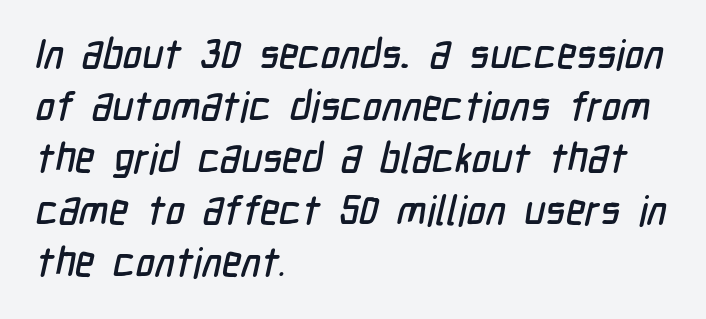
Q: Is the typeface a serif or a sans-serif typeface? A: Sans-serif.
Q: Is the text underlined? A: No.
Q: How is the paragraph aligned? A: Left-aligned.
Q: Is the spacing between letters normal or unusually wide? A: Normal.
Q: Is the spacing between lines tight, normal or loose? A: Normal.
Q: Width (condensed, normal, or wide)? A: Condensed.
Q: Stroke contrast? A: Low.
Q: x-height? A: Medium.
Q: Monospaced? A: No.
